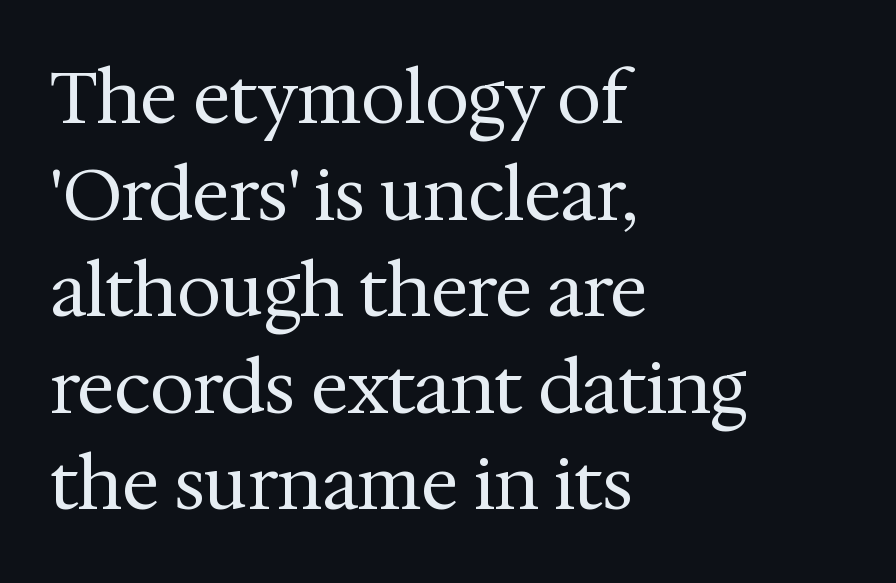
The image shows 71 px regular-weight serif type, upright; set left-aligned, normal line spacing (1.36x), normal letter spacing, not underlined; medium stroke contrast and a medium x-height.
